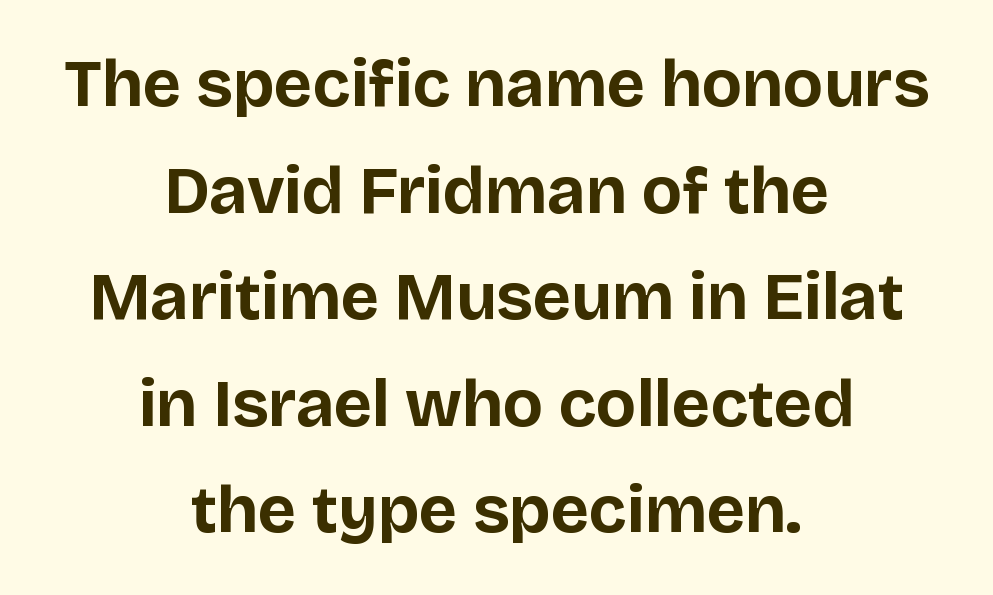
Q: Is the text bold? A: Yes.
Q: Is the text italic (slanted)? A: No, it is upright.
Q: Is the typeface a serif or a sans-serif typeface? A: Sans-serif.
Q: Is the text underlined? A: No.
Q: How is the paragraph aligned? A: Centered.
Q: Is the spacing between letters normal or unusually wide? A: Normal.
Q: Is the spacing between lines tight, normal or loose? A: Normal.
Q: Width (condensed, normal, or wide)? A: Normal.
Q: Stroke contrast? A: Low.
Q: x-height? A: Large.
Q: Monospaced? A: No.
